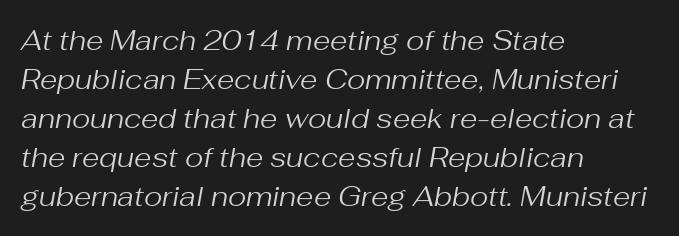
Q: Is the text bold? A: No.
Q: Is the text italic (slanted)? A: Yes, it leans right by about 10 degrees.
Q: Is the text underlined? A: No.
Q: How is the paragraph aligned? A: Left-aligned.
Q: Is the spacing between letters normal or unusually wide? A: Normal.
Q: Is the spacing between lines tight, normal or loose? A: Normal.
Q: Width (condensed, normal, or wide)? A: Normal.
Q: Stroke contrast? A: Medium.
Q: x-height? A: Medium.
Q: Monospaced? A: No.
